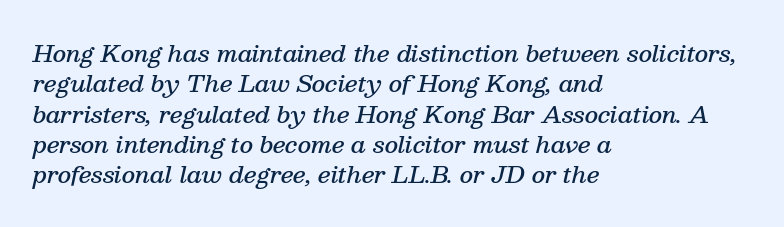
The image shows 23 px text type, italic (leaning right); set left-aligned, normal line spacing (1.32x), normal letter spacing, not underlined.
